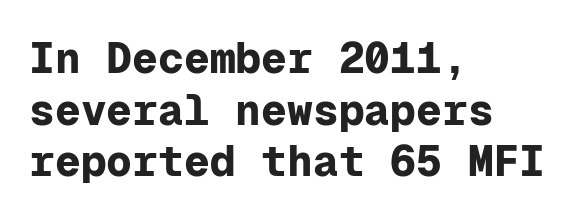
Each row of text sits above clean, open space. These lines are set flush left with a ragged right edge. Nope, no serifs anywhere on these letters. A typesetter would call this monospace, since all characters share one set width.
